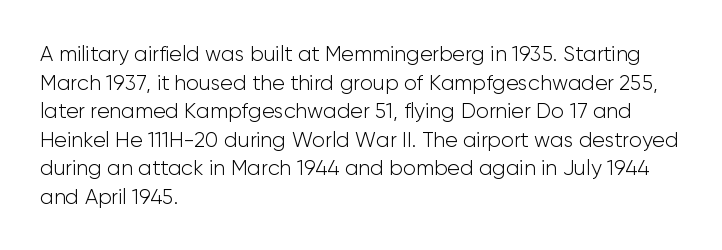
The image shows 21 px text type, upright; set left-aligned, normal line spacing (1.36x), normal letter spacing, not underlined.
